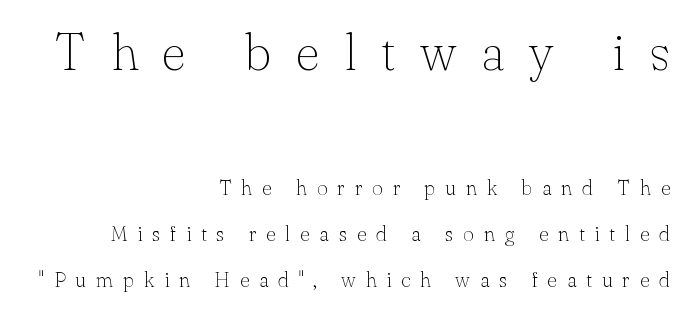
Beneath every word, the page is bare. Each word looks stretched out because of the extra space between its letters. A light-to-regular cut is what we see here. The type family on display is of the serif kind. Which margin do the lines hug? The right one — the left edge is uneven.
